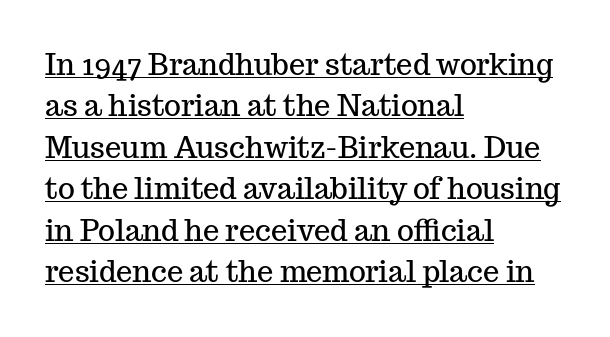
{"serif": "yes", "italic": "no", "width": "normal", "stroke_contrast": "medium", "x_height": "medium", "monospaced": "no", "underline": "yes", "align": "left", "line_spacing": "normal", "line_spacing_ratio": 1.43, "letter_spacing": "normal", "letter_spacing_em": 0.0, "glyph_px": 29}
